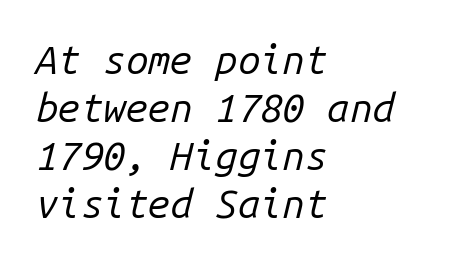
The image shows 40 px regular-weight type, italic (leaning right), monospaced; set left-aligned, line spacing 1.2x, normal letter spacing, not underlined; low stroke contrast and a medium x-height.
